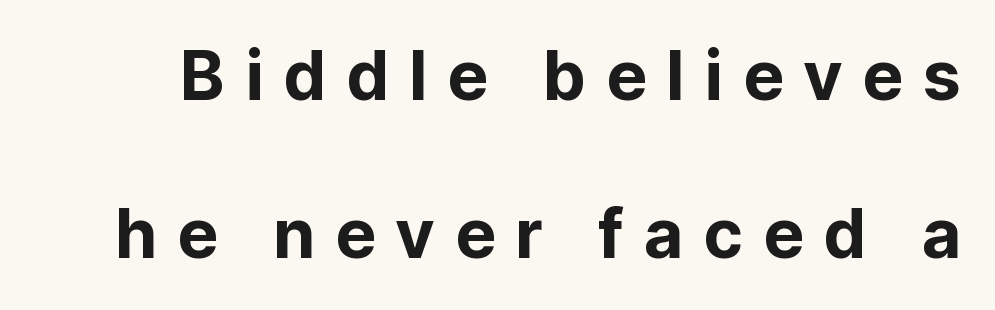
{"serif": "no", "italic": "no", "width": "normal", "stroke_contrast": "low", "x_height": "medium", "monospaced": "no", "underline": "no", "line_spacing": "loose", "line_spacing_ratio": 2.33, "letter_spacing": "wide", "letter_spacing_em": 0.29, "glyph_px": 68}
